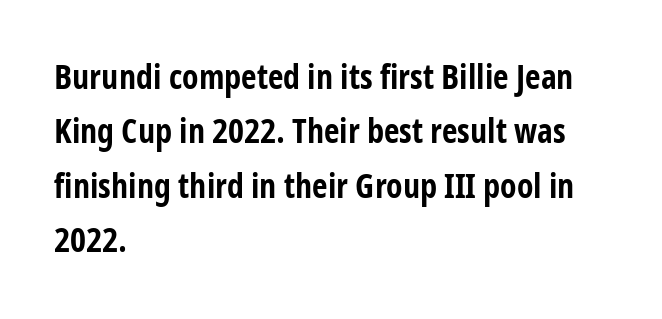
{"serif": "no", "italic": "no", "bold": "yes", "weight": "bold", "width": "condensed", "stroke_contrast": "low", "x_height": "medium", "monospaced": "no", "underline": "no", "align": "left", "line_spacing": "normal", "line_spacing_ratio": 1.6, "letter_spacing": "normal", "letter_spacing_em": 0.0, "glyph_px": 34}
